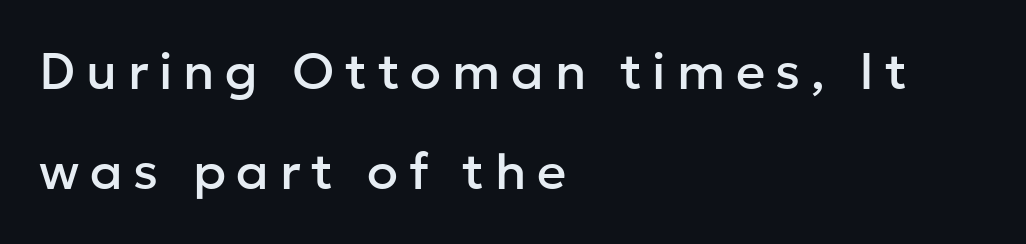
Q: Is the text italic (slanted)? A: No, it is upright.
Q: Is the typeface a serif or a sans-serif typeface? A: Sans-serif.
Q: Is the text underlined? A: No.
Q: How is the paragraph aligned? A: Left-aligned.
Q: Is the spacing between letters normal or unusually wide? A: Unusually wide.
Q: Is the spacing between lines tight, normal or loose? A: Loose.
Q: Width (condensed, normal, or wide)? A: Normal.
Q: Stroke contrast? A: Low.
Q: x-height? A: Medium.
Q: Monospaced? A: No.
